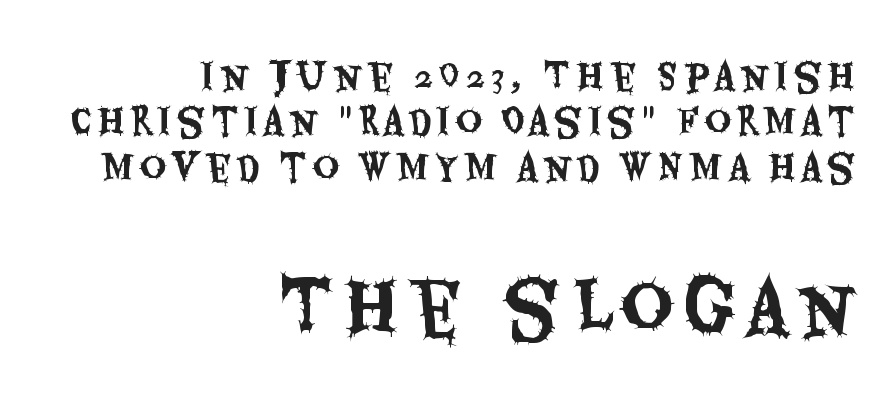
The image shows 72 px condensed sans-serif type, upright; set right-aligned, normal line spacing (1.26x), not underlined; the second (bottom) block is 2.0x larger; medium stroke contrast and a large x-height.
